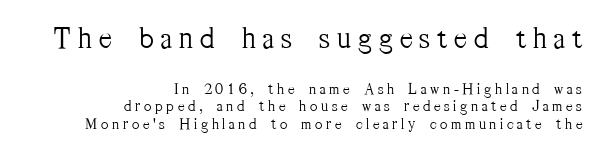
Q: Is the text bold? A: No.
Q: Is the text italic (slanted)? A: No, it is upright.
Q: Is the typeface a serif or a sans-serif typeface? A: Serif.
Q: Is the text underlined? A: No.
Q: How is the paragraph aligned? A: Right-aligned.
Q: Is the spacing between letters normal or unusually wide? A: Unusually wide.
Q: Is the spacing between lines tight, normal or loose? A: Tight.
Q: Which block of text is set in a larger size, the first (top) or the second (bottom)? A: The first (top) one.
Q: Width (condensed, normal, or wide)? A: Condensed.
Q: Stroke contrast? A: Medium.
Q: x-height? A: Medium.
Q: Monospaced? A: No.
